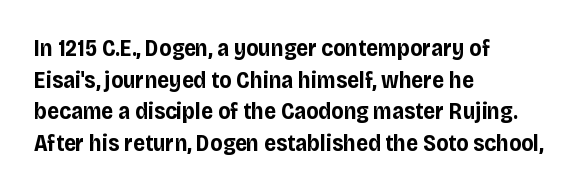
One glance says typical: line gaps are just what's usual. The letters stand upright; this is a roman face. These lines stack with their left ends in a neat column. Bold? Absolutely — the strokes are thick and heavy.
